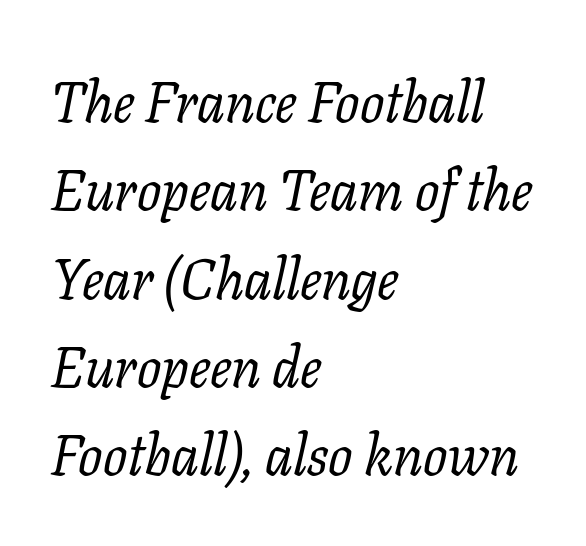
Unbolded letterforms with no extra heft. Reading down the column, the eye jumps a familiar distance to each next line. The baseline area is clear. Style check: oblique. Type style note: has serifs. All the whitespace from short lines collects on the right.
